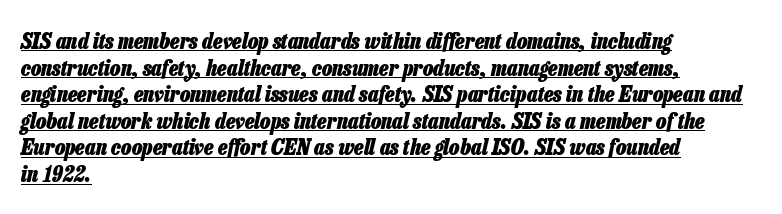
An italicized treatment has been applied to the whole sample. How heavy is the stroke? Heavy — this is a bold. You could call the tracking neutral — neither tight nor loose. Underlined type.
